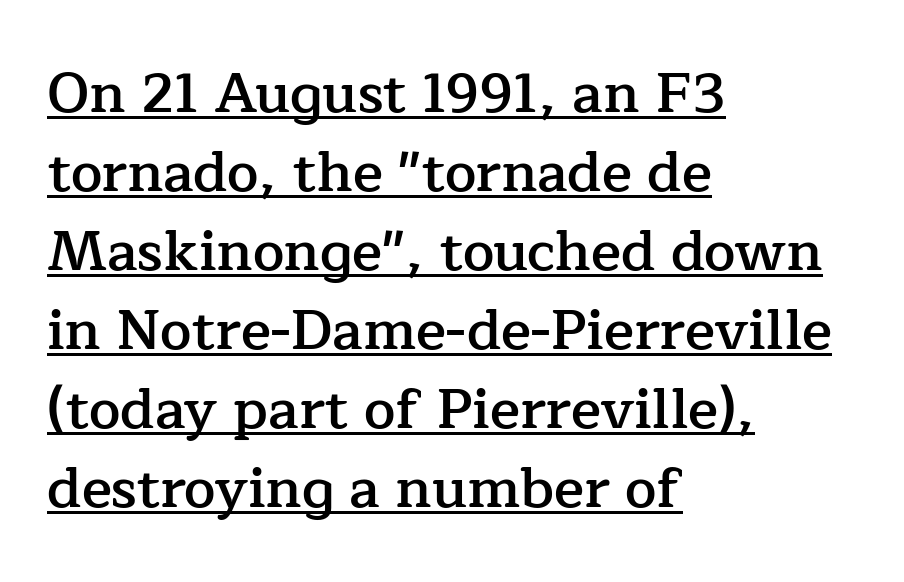
Tracking value appears to be zero — textbook default spacing. Emphasis is given by a line drawn under the lettering. Is the type bold? Partly — it's a semibold, heavier than regular but not fully bold. Line beginnings align vertically; line endings do not. Do the characters align in a grid? No, the font is proportional.
